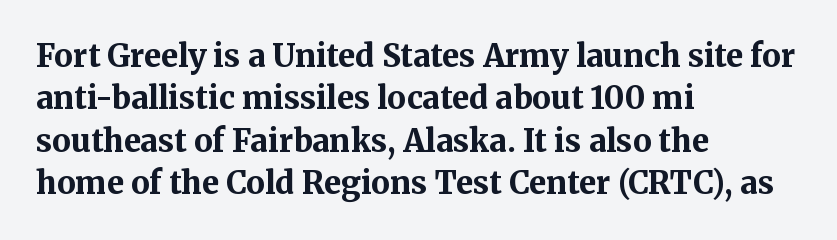
Q: Is the text bold? A: Yes.
Q: Is the text italic (slanted)? A: No, it is upright.
Q: Is the typeface a serif or a sans-serif typeface? A: Serif.
Q: Is the text underlined? A: No.
Q: How is the paragraph aligned? A: Left-aligned.
Q: Is the spacing between letters normal or unusually wide? A: Normal.
Q: Is the spacing between lines tight, normal or loose? A: Normal.
Q: Width (condensed, normal, or wide)? A: Normal.
Q: Stroke contrast? A: Medium.
Q: x-height? A: Medium.
Q: Monospaced? A: No.
